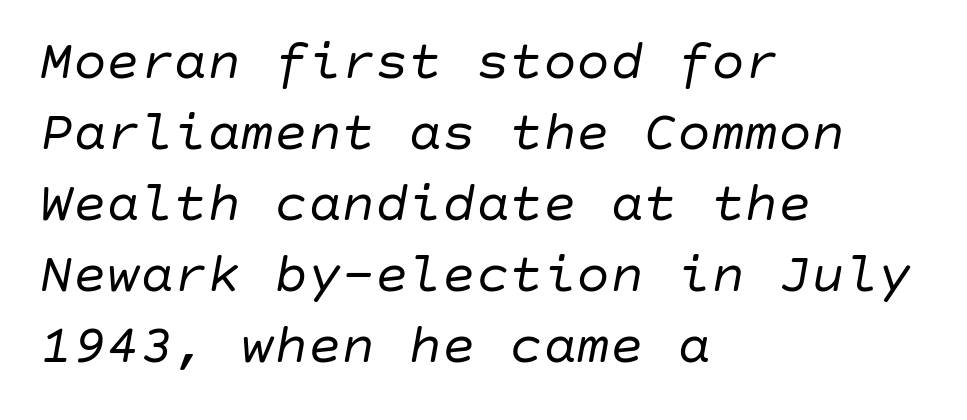
The image shows 56 px regular-weight type, italic (leaning right); set left-aligned, normal line spacing (1.27x), normal letter spacing, not underlined; low stroke contrast and a large x-height.
